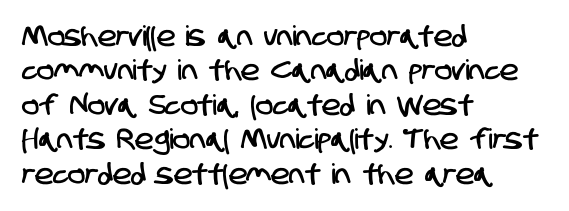
The image shows 28 px condensed sans-serif type; set left-aligned, line spacing 1.23x, normal letter spacing, not underlined; low stroke contrast and a large x-height.
